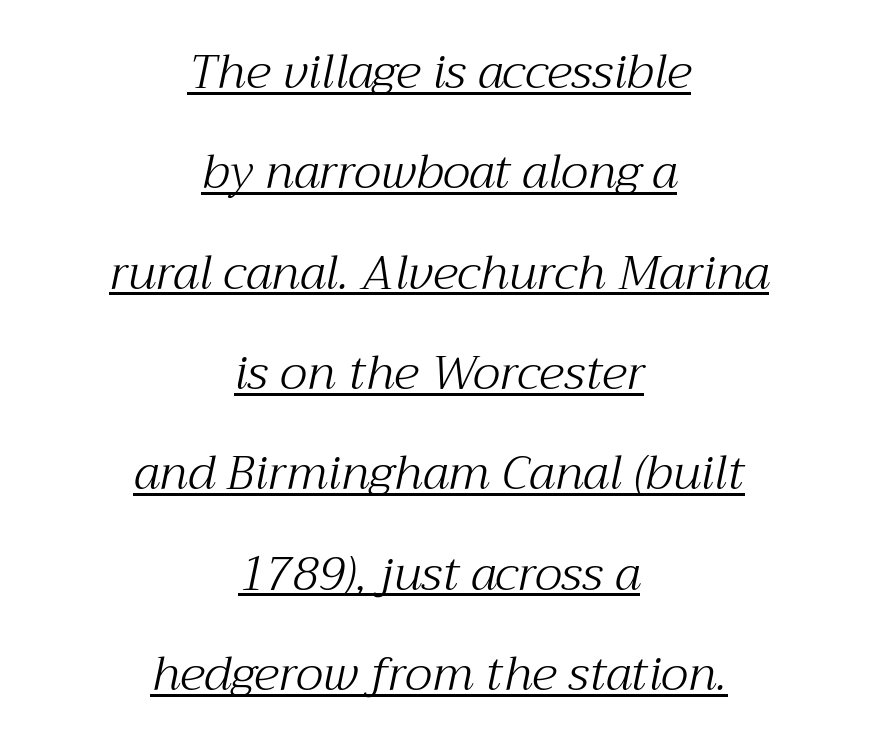
Visually the block forms a symmetrical silhouette, jagged on both flanks. Each letter keeps its own natural width here, so spacing adapts to shape. Stems and bowls with no extra thickness — not bold. Caption: lettering with a line underneath. Are there feet on the stems? There are — it's a serif. Observe the lean: these are italic letterforms.
